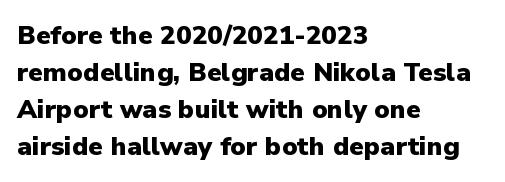
The image shows 26 px bold type, upright; set left-aligned, normal line spacing (1.42x), normal letter spacing, not underlined.
